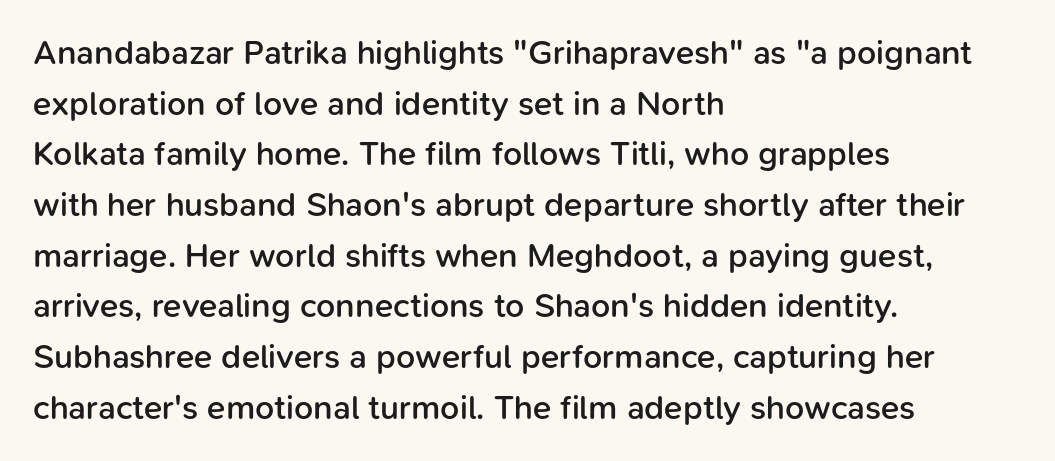
Q: Is the text bold? A: Semi-bold.
Q: Is the text italic (slanted)? A: No, it is upright.
Q: Is the typeface a serif or a sans-serif typeface? A: Sans-serif.
Q: Is the text underlined? A: No.
Q: How is the paragraph aligned? A: Left-aligned.
Q: Is the spacing between letters normal or unusually wide? A: Normal.
Q: Is the spacing between lines tight, normal or loose? A: Normal.
Q: Width (condensed, normal, or wide)? A: Normal.
Q: Stroke contrast? A: Low.
Q: x-height? A: Medium.
Q: Monospaced? A: No.
